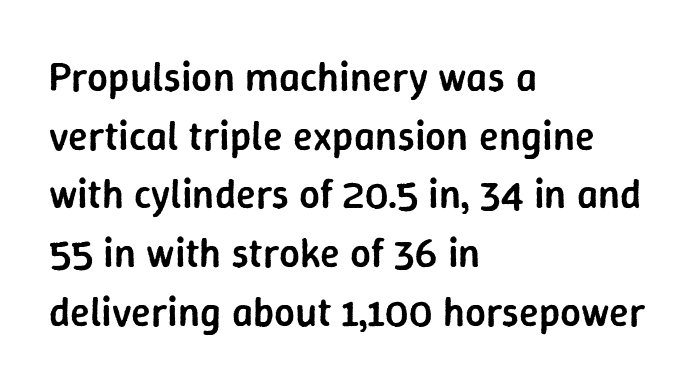
The image shows 41 px semibold sans-serif type, upright; set left-aligned, normal line spacing (1.43x), normal letter spacing, not underlined; low stroke contrast and a medium x-height.
